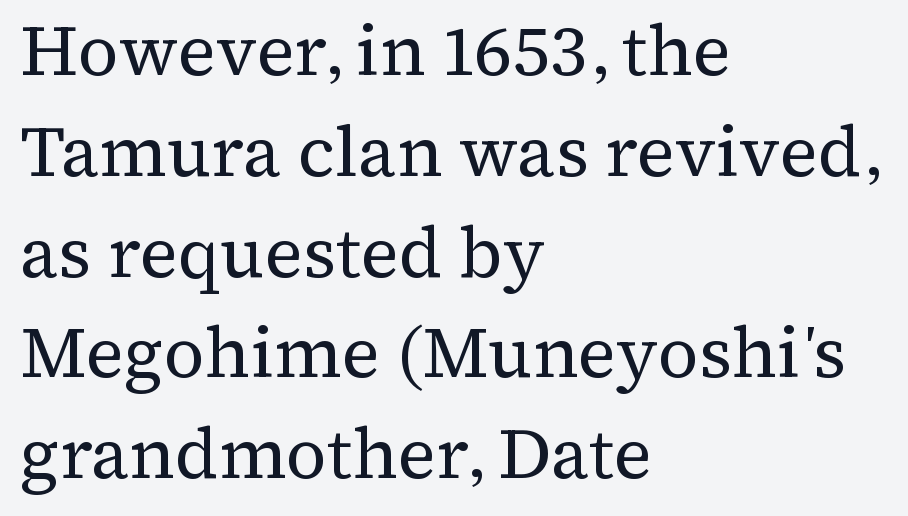
The image shows 71 px regular-weight serif type, upright; set left-aligned, normal line spacing (1.42x), normal letter spacing, not underlined; medium stroke contrast and a medium x-height.
